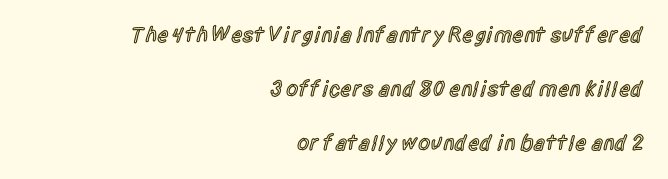
The image shows 22 px text type; set right-aligned, loose line spacing (2.45x), normal letter spacing, not underlined.
